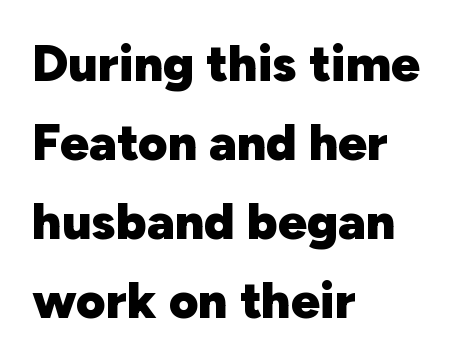
If you drew a line through each stem, it would be perfectly vertical. Reading down the block, your eye returns to a fixed left position each line. Bare-footed words on every line. Nothing unusual about the tracking: characters are spaced as the font intends.
